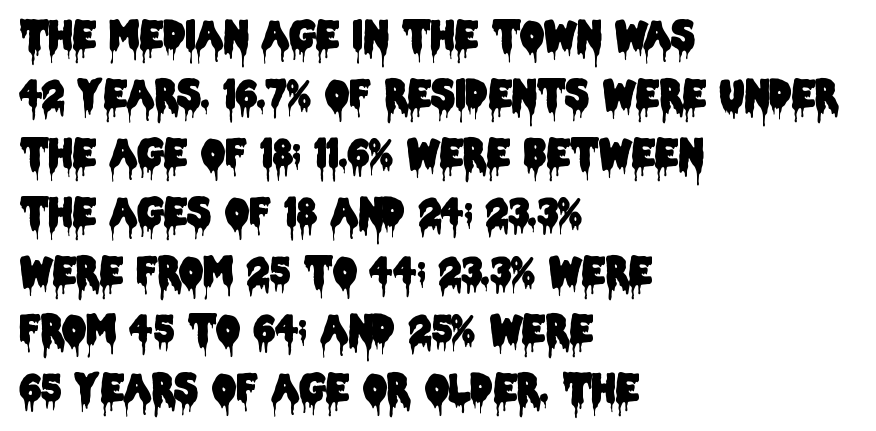
Q: Is the text italic (slanted)? A: No, it is upright.
Q: Is the typeface a serif or a sans-serif typeface? A: Sans-serif.
Q: Is the text underlined? A: No.
Q: How is the paragraph aligned? A: Left-aligned.
Q: Is the spacing between letters normal or unusually wide? A: Normal.
Q: Is the spacing between lines tight, normal or loose? A: Normal.
Q: Width (condensed, normal, or wide)? A: Condensed.
Q: Stroke contrast? A: Low.
Q: x-height? A: Large.
Q: Monospaced? A: No.
